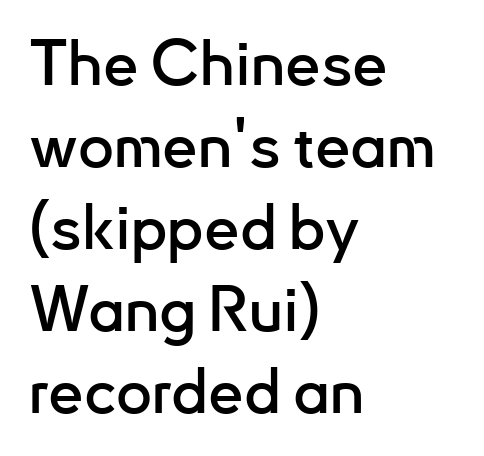
The image shows 63 px sans-serif type, upright; set left-aligned, normal line spacing (1.3x), normal letter spacing, not underlined; low stroke contrast and a small x-height.
